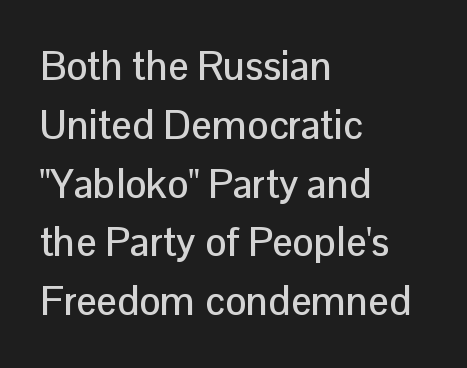
Q: Is the text italic (slanted)? A: No, it is upright.
Q: Is the typeface a serif or a sans-serif typeface? A: Sans-serif.
Q: Is the text underlined? A: No.
Q: How is the paragraph aligned? A: Left-aligned.
Q: Is the spacing between letters normal or unusually wide? A: Normal.
Q: Is the spacing between lines tight, normal or loose? A: Normal.
Q: Width (condensed, normal, or wide)? A: Normal.
Q: Stroke contrast? A: Low.
Q: x-height? A: Medium.
Q: Monospaced? A: No.
